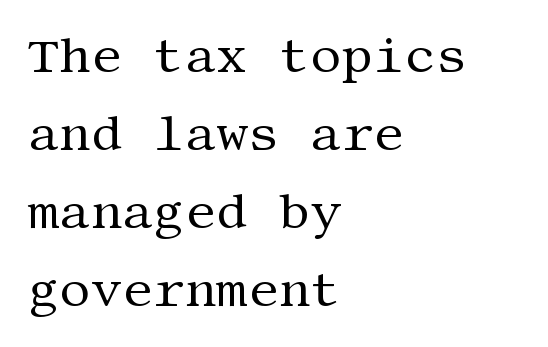
Q: Is the text bold? A: No.
Q: Is the text italic (slanted)? A: No, it is upright.
Q: Is the typeface a serif or a sans-serif typeface? A: Serif.
Q: Is the text underlined? A: No.
Q: How is the paragraph aligned? A: Left-aligned.
Q: Is the spacing between letters normal or unusually wide? A: Normal.
Q: Is the spacing between lines tight, normal or loose? A: Normal.
Q: Width (condensed, normal, or wide)? A: Normal.
Q: Stroke contrast? A: Medium.
Q: x-height? A: Large.
